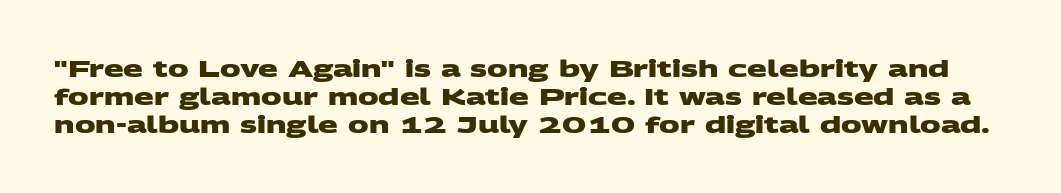
Q: Is the text bold? A: Yes.
Q: Is the text underlined? A: No.
Q: Is the spacing between letters normal or unusually wide? A: Normal.
